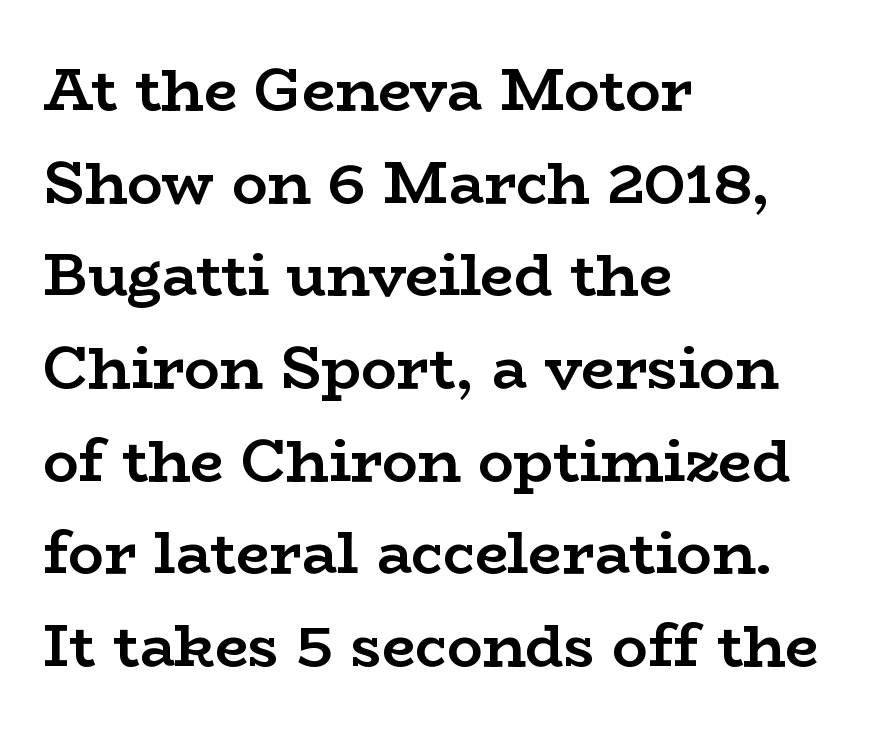
{"serif": "yes", "italic": "no", "bold": "yes", "weight": "semibold", "width": "wide", "stroke_contrast": "low", "x_height": "medium", "monospaced": "no", "underline": "no", "align": "left", "line_spacing": "normal", "line_spacing_ratio": 1.57, "letter_spacing": "normal", "letter_spacing_em": 0.0, "glyph_px": 59}
